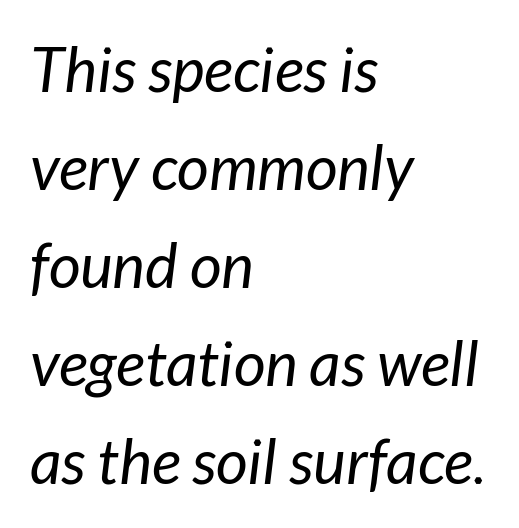
The image shows 62 px regular-weight type, italic (leaning right); set left-aligned, normal line spacing (1.58x), normal letter spacing, not underlined; low stroke contrast and a medium x-height.
